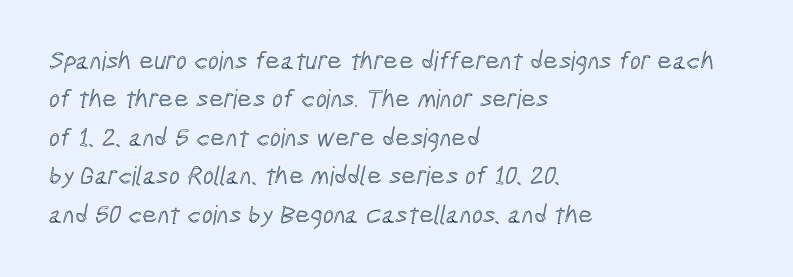
{"underline": "no", "align": "left", "line_spacing": "normal", "line_spacing_ratio": 1.48, "letter_spacing": "normal", "letter_spacing_em": 0.0, "glyph_px": 26}
